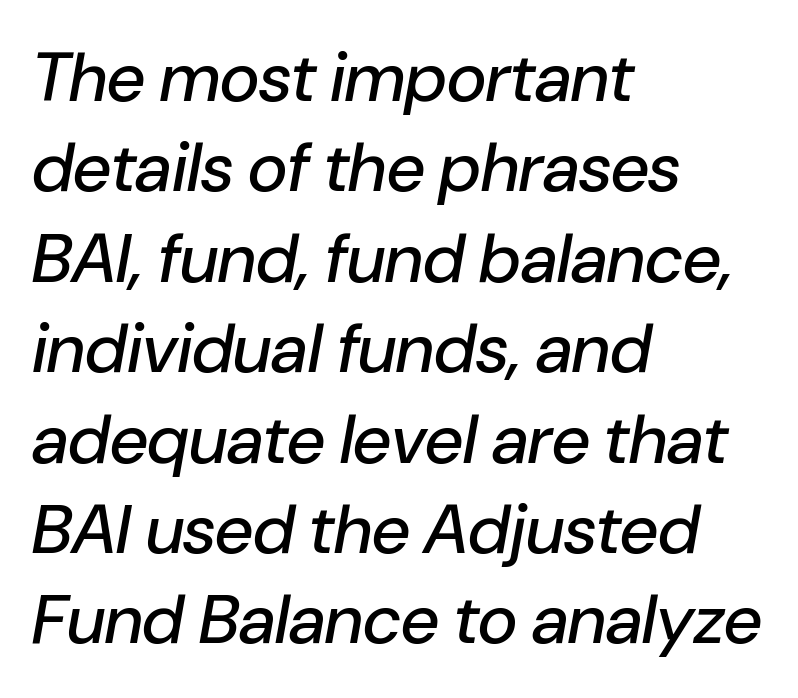
Q: Is the text italic (slanted)? A: Yes, it leans right by about 10 degrees.
Q: Is the text underlined? A: No.
Q: How is the paragraph aligned? A: Left-aligned.
Q: Is the spacing between letters normal or unusually wide? A: Normal.
Q: Is the spacing between lines tight, normal or loose? A: Normal.
Q: Width (condensed, normal, or wide)? A: Normal.
Q: Stroke contrast? A: Low.
Q: x-height? A: Medium.
Q: Monospaced? A: No.
